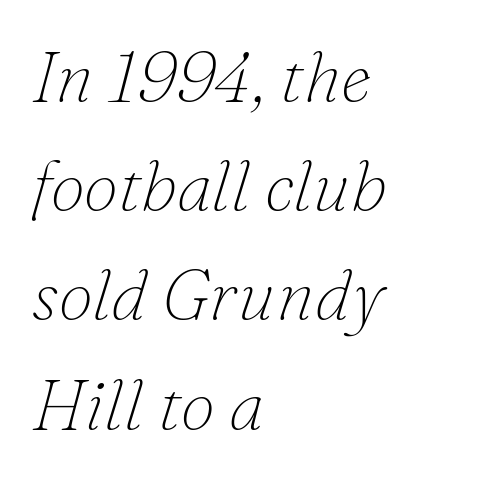
The image shows 70 px thin serif type, italic (leaning right); set left-aligned, normal line spacing (1.56x), normal letter spacing, not underlined; low stroke contrast and a small x-height.
